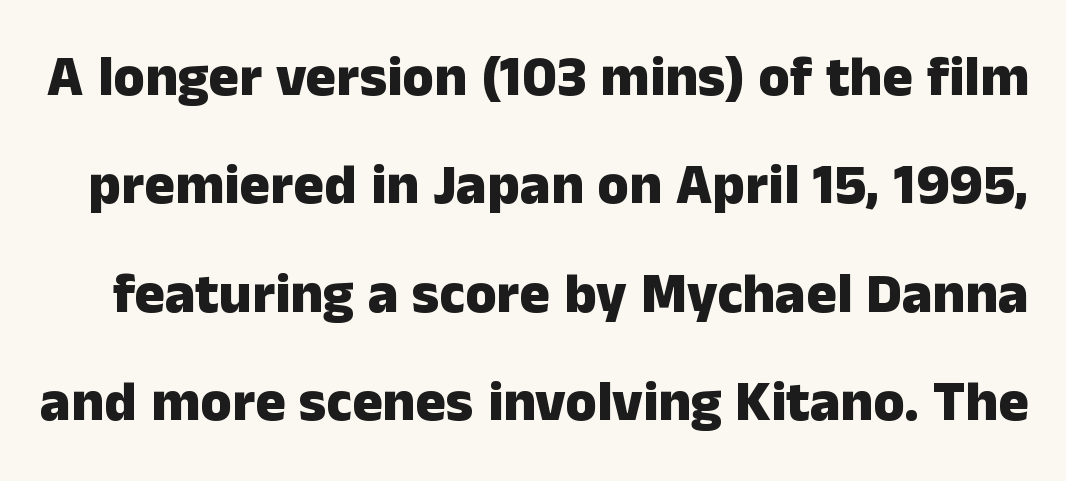
The image shows 57 px heavy sans-serif type, upright; set loose line spacing (1.9x), normal letter spacing, not underlined; low stroke contrast and a medium x-height.
